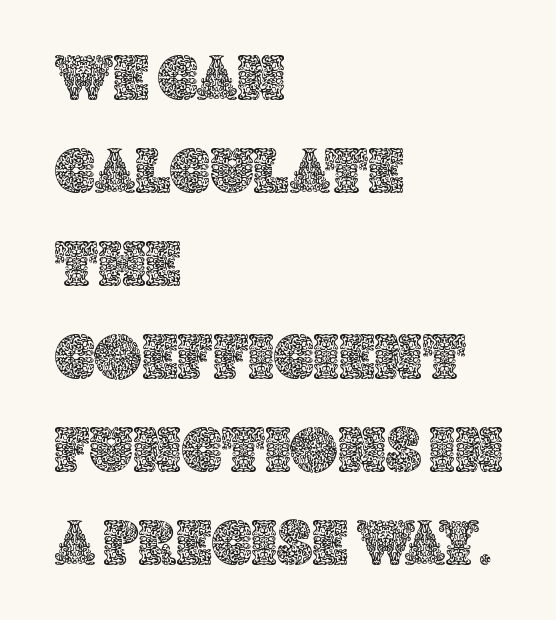
The image shows 65 px text type, upright; set left-aligned, normal line spacing (1.43x), normal letter spacing, not underlined; a large x-height.
